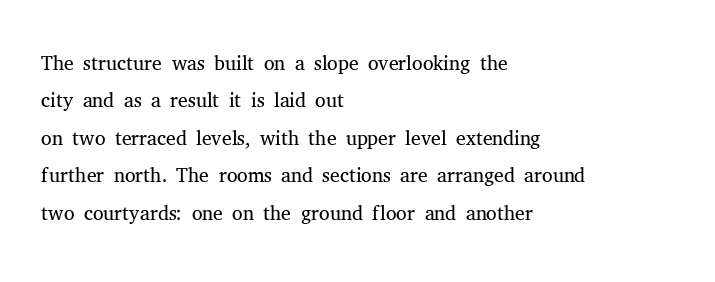
The image shows 30 px light serif type, upright; set left-aligned, normal line spacing (1.25x), normal letter spacing, not underlined; medium stroke contrast and a medium x-height.
